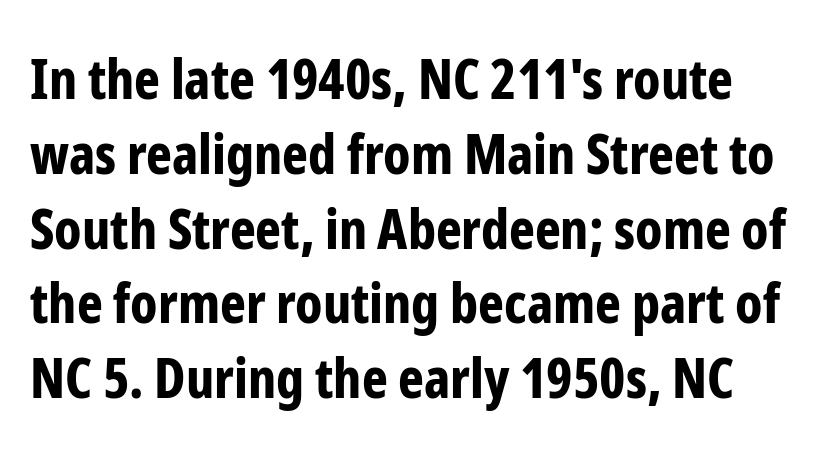
{"serif": "no", "italic": "no", "bold": "yes", "weight": "bold", "width": "condensed", "stroke_contrast": "low", "x_height": "medium", "monospaced": "no", "underline": "no", "line_spacing": "normal", "line_spacing_ratio": 1.36, "letter_spacing": "normal", "letter_spacing_em": 0.0, "glyph_px": 55}
